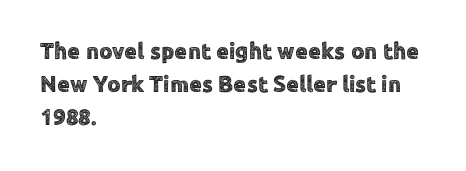
{"italic": "no", "underline": "no", "align": "left", "line_spacing": "normal", "line_spacing_ratio": 1.44, "letter_spacing": "normal", "letter_spacing_em": 0.0, "glyph_px": 23}
